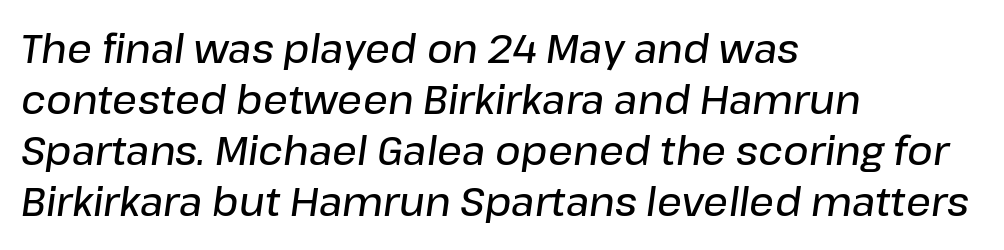
The image shows 39 px semibold type, italic (leaning right); set left-aligned, normal line spacing (1.31x), normal letter spacing, not underlined; low stroke contrast and a medium x-height.
